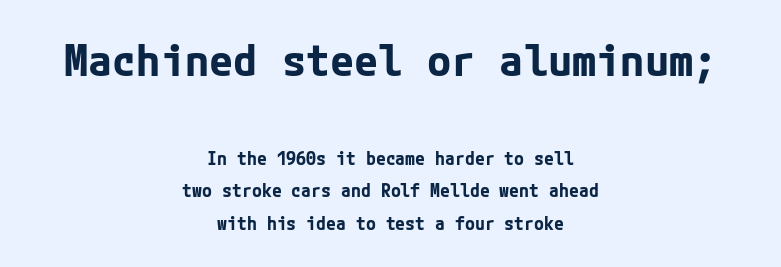
{"serif": "no", "italic": "no", "bold": "yes", "weight": "bold", "width": "normal", "stroke_contrast": "low", "x_height": "medium", "underline": "no", "align": "center", "line_spacing_ratio": 1.81, "letter_spacing": "normal", "letter_spacing_em": 0.0, "larger_block": "first", "size_ratio": 2.44, "glyph_px": 44}
